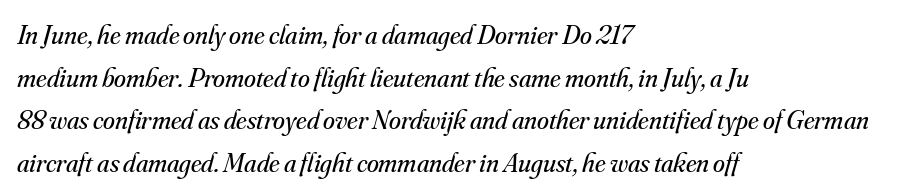
The image shows 27 px text type, italic (leaning right); set left-aligned, normal line spacing (1.58x), normal letter spacing, not underlined.
